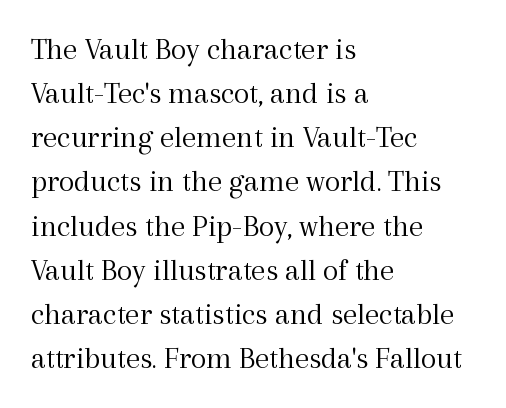
Upright lettering throughout. Descenders hang freely into open space. What's the leading like? Ordinary, nothing unusual. Yep, those are serifs on the letters. Left-aligned paragraph, ragged on the right. Spacing between characters is what you'd get straight out of the box.
